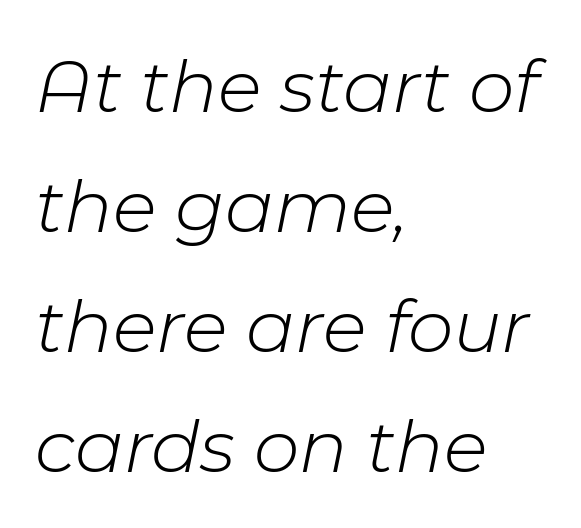
{"italic": "yes", "lean": "right", "slant_degrees": 11, "bold": "no", "weight": "light", "width": "normal", "stroke_contrast": "low", "x_height": "medium", "monospaced": "no", "underline": "no", "align": "left", "line_spacing": "normal", "line_spacing_ratio": 1.52, "letter_spacing": "normal", "letter_spacing_em": 0.0, "glyph_px": 79}
